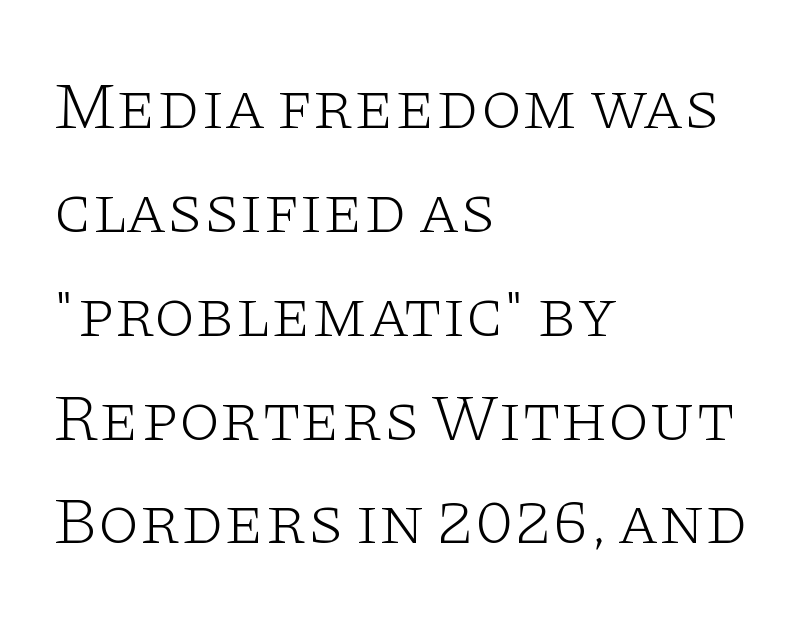
The image shows 67 px light, wide serif type, upright; set left-aligned, normal line spacing (1.55x), normal letter spacing, not underlined; low stroke contrast and a large x-height.
